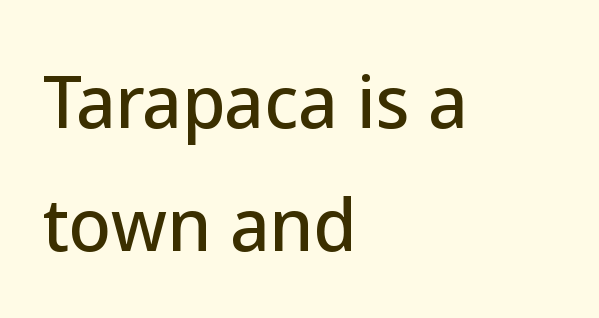
Q: Is the text italic (slanted)? A: No, it is upright.
Q: Is the typeface a serif or a sans-serif typeface? A: Sans-serif.
Q: Is the text underlined? A: No.
Q: How is the paragraph aligned? A: Left-aligned.
Q: Is the spacing between letters normal or unusually wide? A: Normal.
Q: Width (condensed, normal, or wide)? A: Normal.
Q: Stroke contrast? A: Low.
Q: x-height? A: Medium.
Q: Monospaced? A: No.
